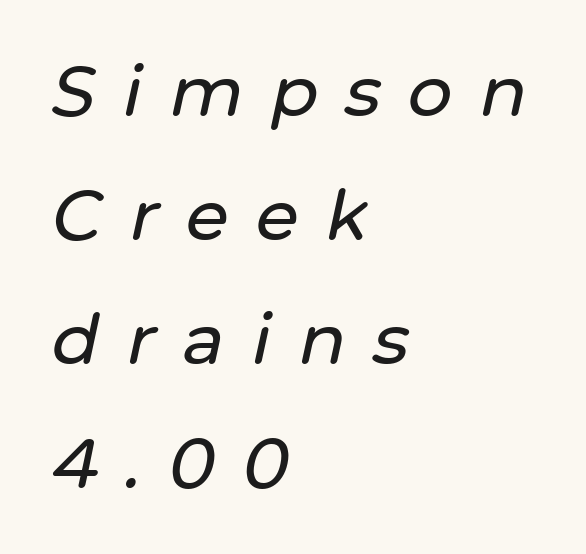
{"italic": "yes", "lean": "right", "slant_degrees": 12, "width": "normal", "stroke_contrast": "low", "x_height": "medium", "monospaced": "no", "underline": "no", "align": "left", "line_spacing_ratio": 1.77, "letter_spacing": "wide", "letter_spacing_em": 0.39, "glyph_px": 70}
